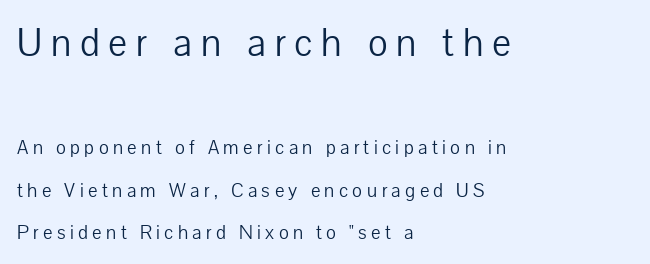
{"serif": "no", "italic": "no", "bold": "no", "weight": "light", "width": "normal", "stroke_contrast": "low", "x_height": "medium", "monospaced": "no", "underline": "no", "align": "left", "line_spacing": "loose", "line_spacing_ratio": 2.13, "letter_spacing": "wide", "letter_spacing_em": 0.22, "larger_block": "first", "size_ratio": 2.0, "glyph_px": 40}
